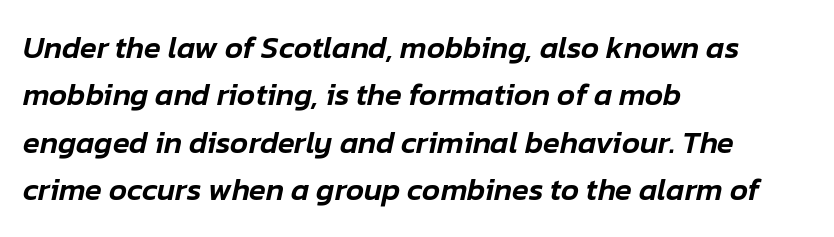
{"italic": "yes", "lean": "right", "slant_degrees": 12, "width": "normal", "stroke_contrast": "low", "x_height": "medium", "monospaced": "no", "underline": "no", "align": "left", "line_spacing": "normal", "line_spacing_ratio": 1.53, "letter_spacing": "normal", "letter_spacing_em": 0.0, "glyph_px": 31}
